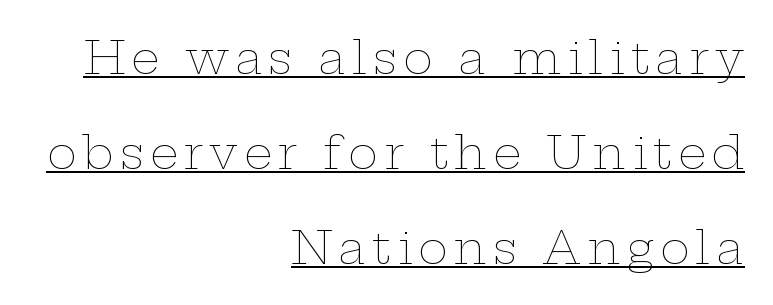
Ascenders rise straight up at ninety degrees. The rendering uses the underline text-decoration. Summary of vertical rhythm: relaxed, with wide interline spacing. Looks like regular typesetting: each glyph gets only the width it needs. Heft: none added — not bold.
